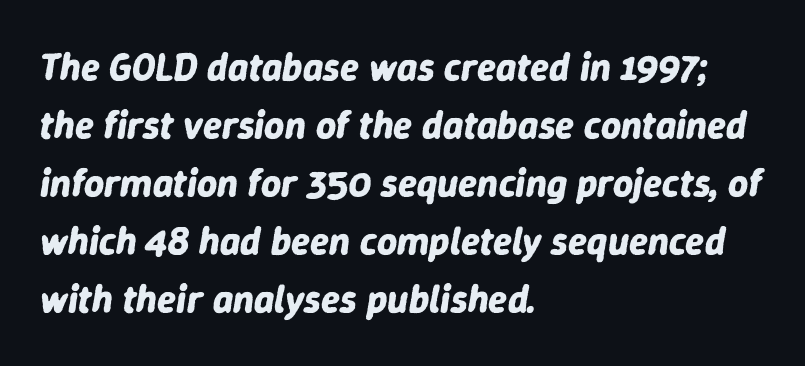
The image shows 39 px bold type, italic (leaning right); set left-aligned, normal line spacing (1.49x), normal letter spacing, not underlined; low stroke contrast and a medium x-height.
